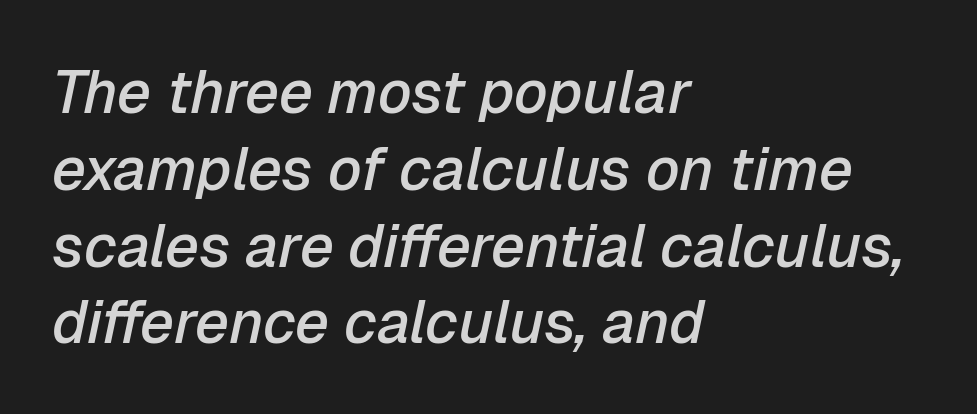
The image shows 60 px semibold type, italic (leaning right); set left-aligned, normal line spacing (1.28x), normal letter spacing, not underlined; low stroke contrast and a medium x-height.
